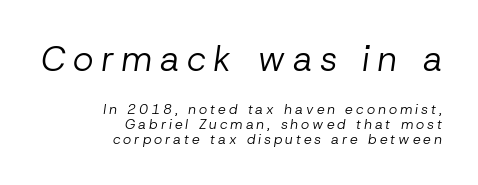
The image shows 35 px regular-weight type, italic (leaning right); set right-aligned, tight line spacing (1.04x), unusually wide letter spacing (+0.21 em), not underlined; the first (top) block is 2.5x larger; low stroke contrast and a medium x-height.
